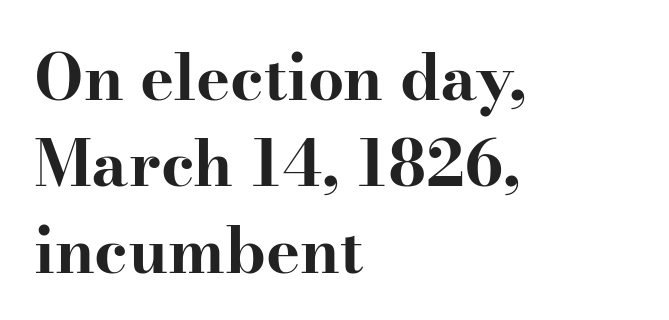
{"serif": "yes", "italic": "no", "bold": "yes", "weight": "bold", "width": "wide", "stroke_contrast": "high", "x_height": "small", "monospaced": "no", "underline": "no", "align": "left", "line_spacing": "normal", "line_spacing_ratio": 1.35, "letter_spacing": "normal", "letter_spacing_em": 0.0, "glyph_px": 64}
